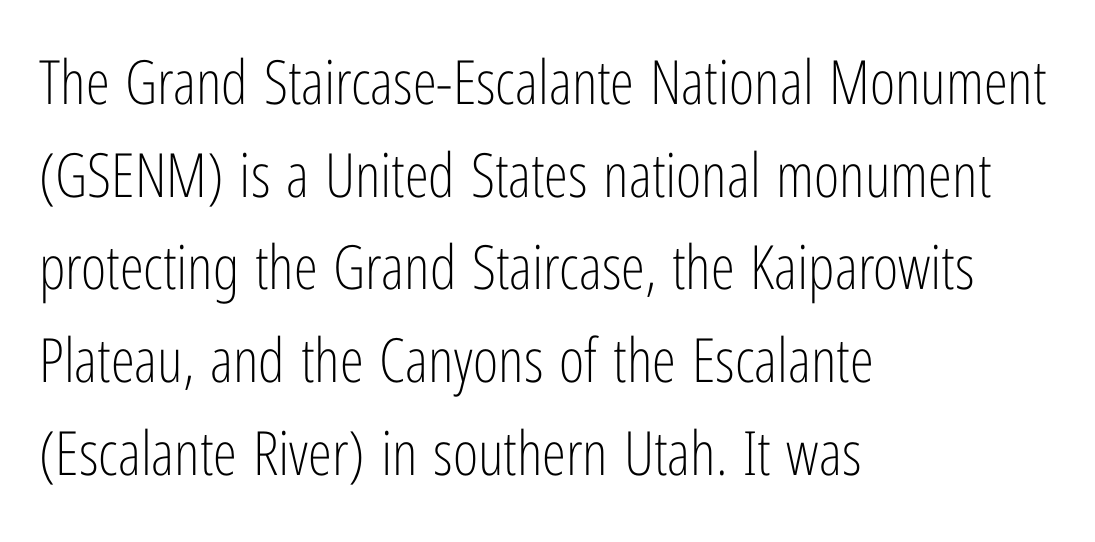
The image shows 61 px light, condensed sans-serif type, upright; set left-aligned, normal line spacing (1.52x), normal letter spacing, not underlined; low stroke contrast and a medium x-height.
